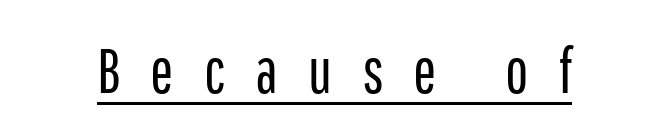
Q: Is the text bold? A: No.
Q: Is the text italic (slanted)? A: No, it is upright.
Q: Is the typeface a serif or a sans-serif typeface? A: Sans-serif.
Q: Is the text underlined? A: Yes.
Q: Is the spacing between letters normal or unusually wide? A: Unusually wide.
Q: Width (condensed, normal, or wide)? A: Condensed.
Q: Stroke contrast? A: Low.
Q: x-height? A: Medium.
Q: Monospaced? A: No.
